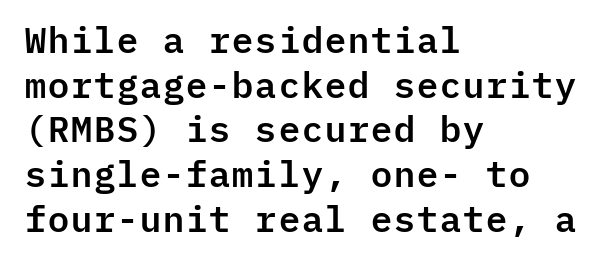
Note the uniform advance width — an 'i' takes as much space as an 'm'. Nobody touched the tracking dial on this one. Casual observation: everything's shoved over to the left. Descender tails drop into unmarked territory.
